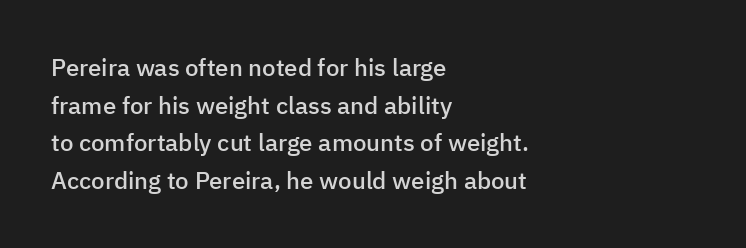
The image shows 24 px text type, upright; set left-aligned, normal line spacing (1.57x), normal letter spacing, not underlined.
